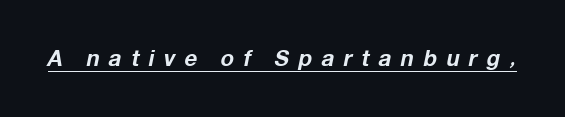
The image shows 22 px bold type, italic (leaning right); set unusually wide letter spacing (+0.43 em), underlined.
